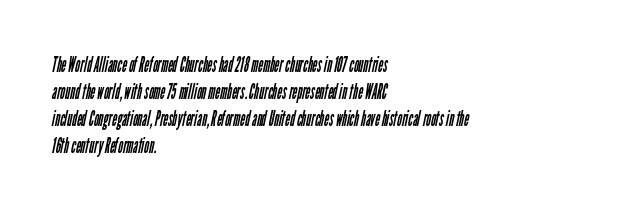
Letters have the restrained weight of plain body copy at most. The letters sit at their default tracking, neither squeezed nor spread. One-word summary of the alignment: left. Descenders hang freely into open space.
